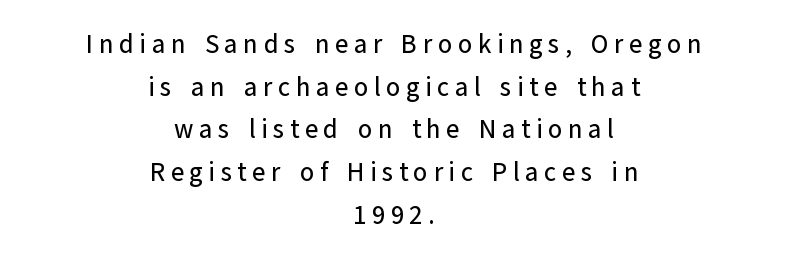
The image shows 26 px text type, upright; set centered, normal line spacing (1.64x), unusually wide letter spacing (+0.21 em), not underlined.
